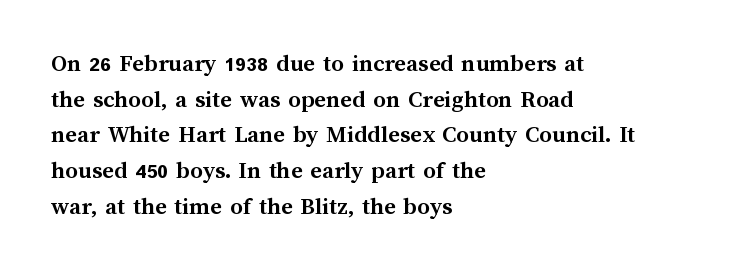
Q: Is the text bold? A: Yes.
Q: Is the text italic (slanted)? A: No, it is upright.
Q: Is the text underlined? A: No.
Q: How is the paragraph aligned? A: Left-aligned.
Q: Is the spacing between letters normal or unusually wide? A: Normal.
Q: Is the spacing between lines tight, normal or loose? A: Normal.
